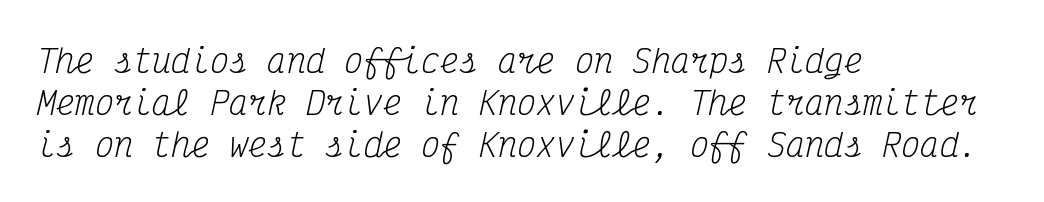
{"serif": "yes", "italic": "yes", "lean": "right", "slant_degrees": 12, "bold": "no", "weight": "regular", "width": "condensed", "stroke_contrast": "medium", "x_height": "medium", "monospaced": "yes", "underline": "no", "align": "left", "line_spacing": "normal", "line_spacing_ratio": 1.31, "letter_spacing": "normal", "letter_spacing_em": 0.0, "glyph_px": 32}
